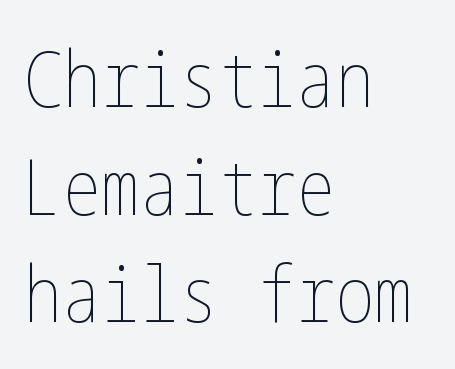
Ascenders rise straight up at ninety degrees. Layout note: lines flush left. The gap between lines stays unmarked. Heft: none added — not bold.
